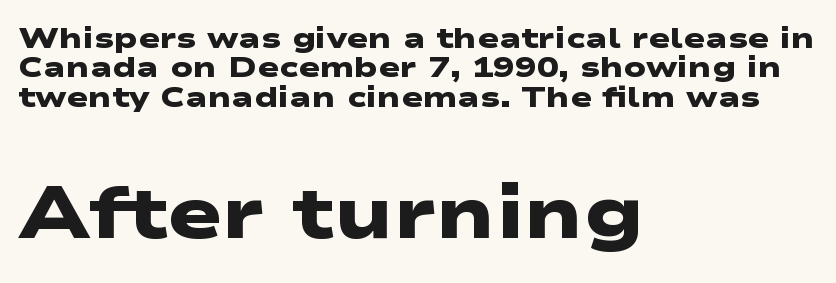
Typesetter's note — lower block bumped up in size, upper block left smaller. The paragraph has a hard left edge and a soft right edge. Here the designer chose a conventional face with non-uniform glyph widths. The rendering shows plain stroke endings on the letterforms — a sans-serif design. Strong, thick strokes mark this as bold type. Bare-footed words on every line.
